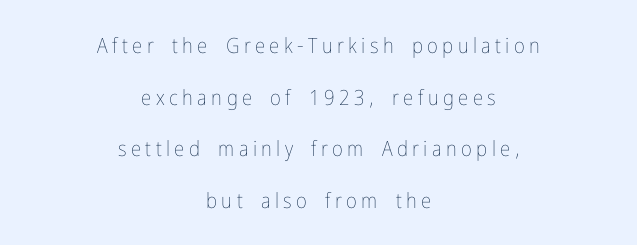
Q: Is the text bold? A: No.
Q: Is the text italic (slanted)? A: No, it is upright.
Q: Is the text underlined? A: No.
Q: How is the paragraph aligned? A: Centered.
Q: Is the spacing between letters normal or unusually wide? A: Unusually wide.
Q: Is the spacing between lines tight, normal or loose? A: Loose.
